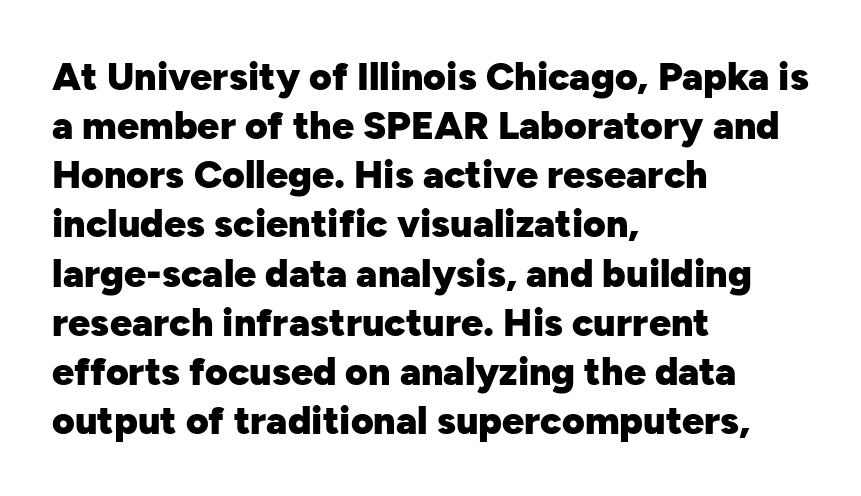
Proportional: the letters do not fall into vertical columns. Default kerning and tracking; the words read as compact shapes. Thick stems and heavy bowls — unmistakably bold. Ascenders rise straight up at ninety degrees.
